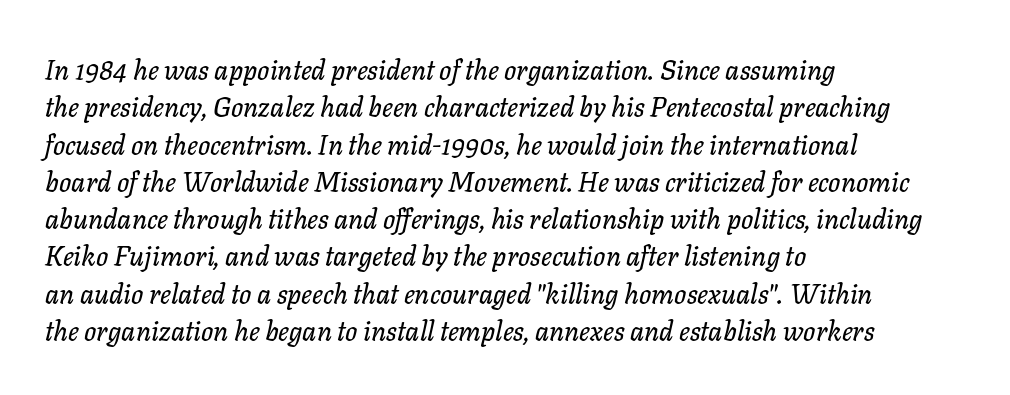
{"italic": "yes", "lean": "right", "slant_degrees": 11, "underline": "no", "align": "left", "line_spacing": "normal", "line_spacing_ratio": 1.38, "letter_spacing": "normal", "letter_spacing_em": 0.0, "glyph_px": 27}
